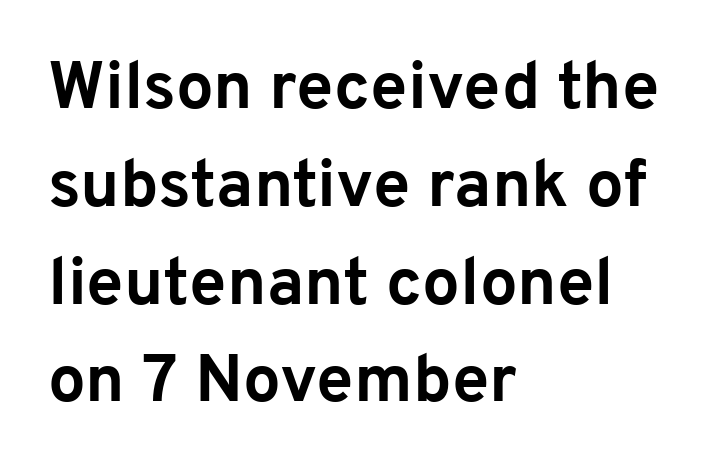
Q: Is the text bold? A: Yes.
Q: Is the text italic (slanted)? A: No, it is upright.
Q: Is the typeface a serif or a sans-serif typeface? A: Sans-serif.
Q: Is the text underlined? A: No.
Q: How is the paragraph aligned? A: Left-aligned.
Q: Is the spacing between letters normal or unusually wide? A: Normal.
Q: Is the spacing between lines tight, normal or loose? A: Normal.
Q: Width (condensed, normal, or wide)? A: Normal.
Q: Stroke contrast? A: Low.
Q: x-height? A: Medium.
Q: Monospaced? A: No.
